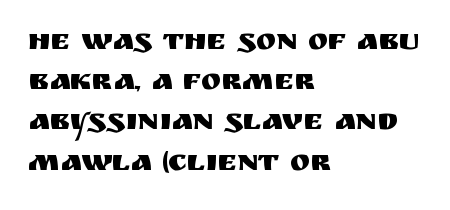
Q: Is the text italic (slanted)? A: No, it is upright.
Q: Is the typeface a serif or a sans-serif typeface? A: Sans-serif.
Q: Is the text underlined? A: No.
Q: How is the paragraph aligned? A: Left-aligned.
Q: Is the spacing between letters normal or unusually wide? A: Normal.
Q: Is the spacing between lines tight, normal or loose? A: Normal.
Q: Width (condensed, normal, or wide)? A: Normal.
Q: Stroke contrast? A: Medium.
Q: x-height? A: Large.
Q: Monospaced? A: No.
